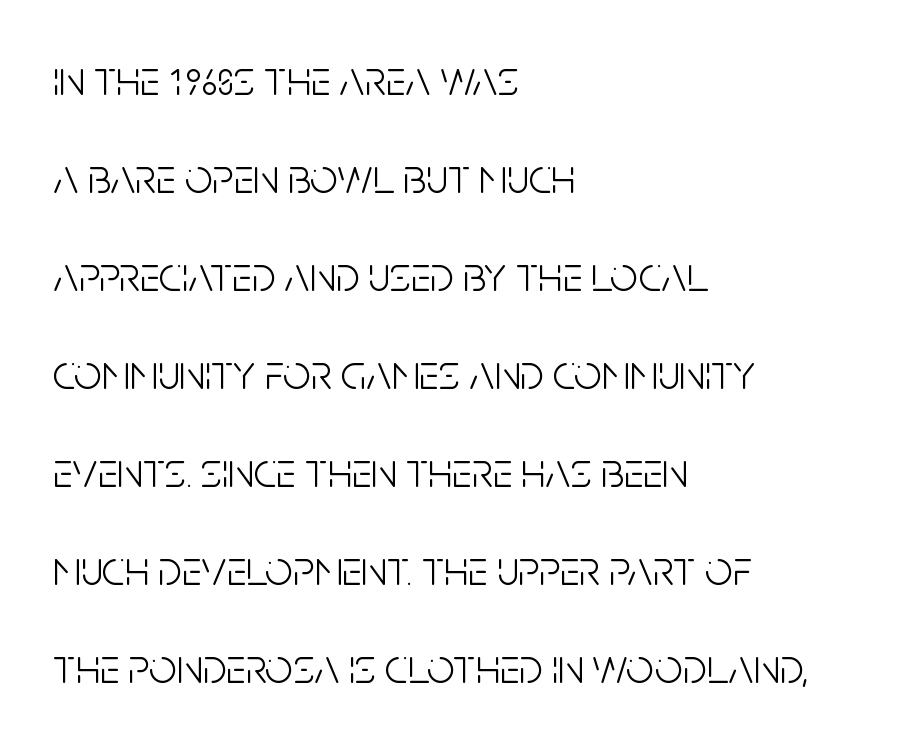
Q: Is the text bold? A: No.
Q: Is the text italic (slanted)? A: No, it is upright.
Q: Is the typeface a serif or a sans-serif typeface? A: Sans-serif.
Q: Is the text underlined? A: No.
Q: How is the paragraph aligned? A: Left-aligned.
Q: Is the spacing between letters normal or unusually wide? A: Normal.
Q: Is the spacing between lines tight, normal or loose? A: Loose.
Q: Width (condensed, normal, or wide)? A: Condensed.
Q: Stroke contrast? A: Low.
Q: x-height? A: Large.
Q: Monospaced? A: No.
